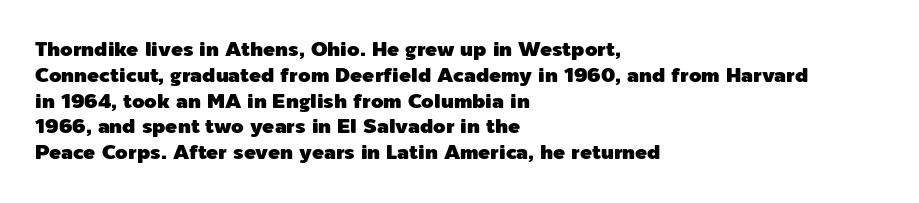
{"italic": "no", "underline": "no", "align": "left", "line_spacing": "normal", "line_spacing_ratio": 1.29, "letter_spacing": "normal", "letter_spacing_em": 0.0, "glyph_px": 20}
